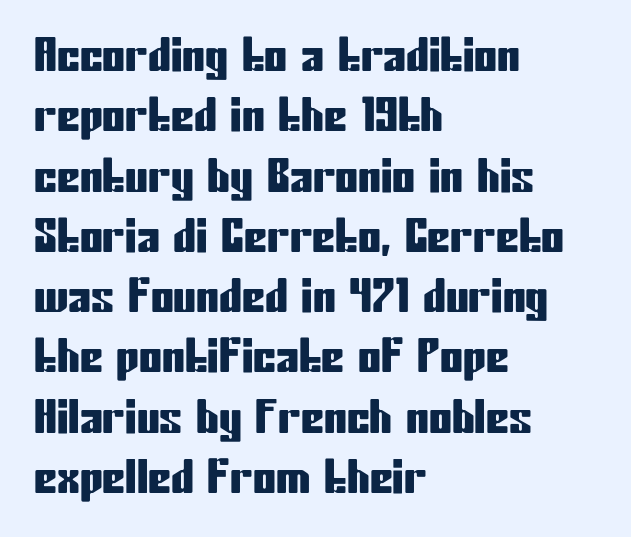
The image shows 46 px condensed sans-serif type, upright; set left-aligned, normal line spacing (1.31x), normal letter spacing, not underlined; low stroke contrast and a medium x-height.
